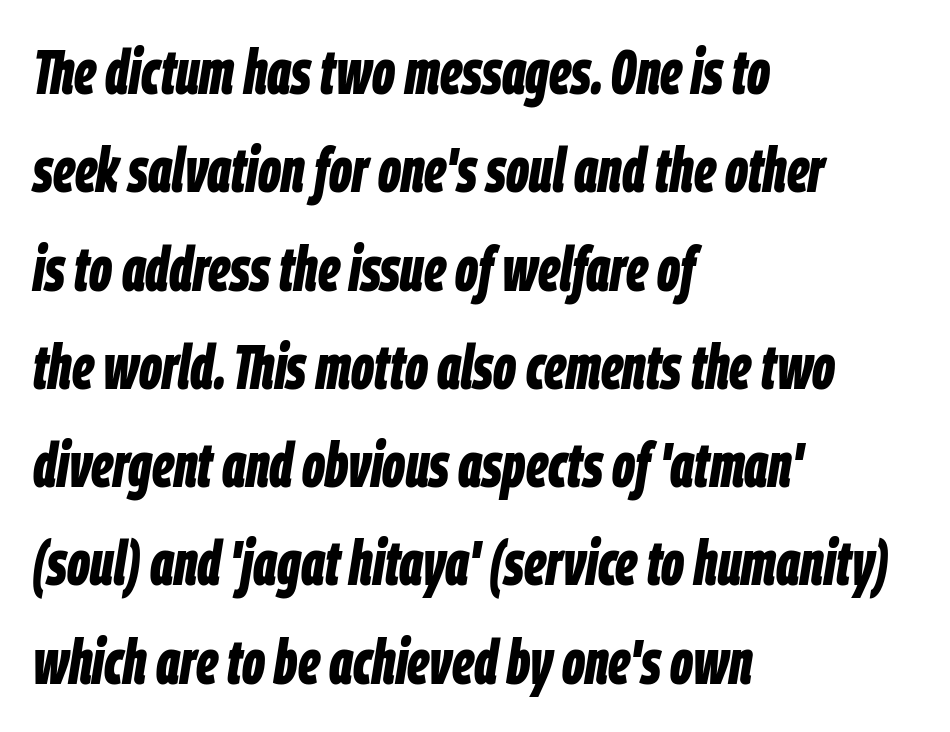
{"italic": "yes", "lean": "right", "slant_degrees": 9, "bold": "yes", "weight": "bold", "width": "condensed", "stroke_contrast": "low", "x_height": "large", "monospaced": "no", "underline": "no", "align": "left", "line_spacing": "normal", "line_spacing_ratio": 1.56, "letter_spacing": "normal", "letter_spacing_em": 0.0, "glyph_px": 63}
